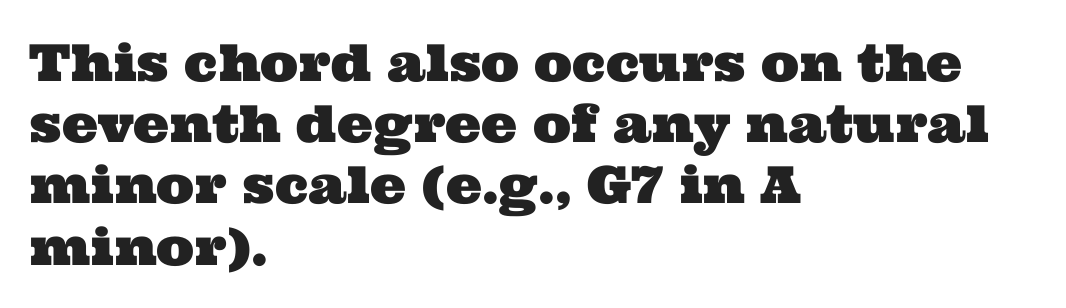
Characters follow at the spacing the type designer built in. Typographically, this falls in the serif category. Lines of text with bare space underneath. Layout note: lines flush left. Is this a fixed-width face? No — the glyphs have proportional, varying widths.
